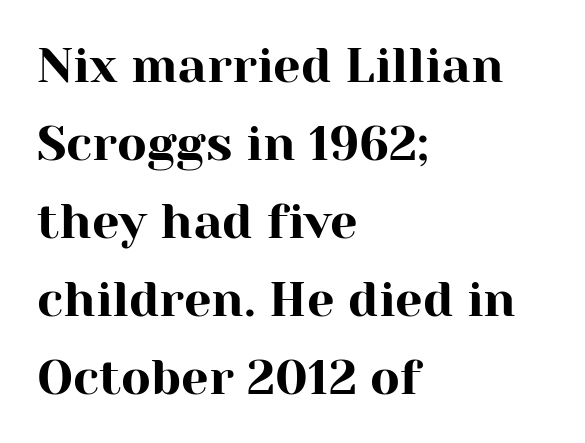
The image shows 49 px serif type, upright; set left-aligned, normal line spacing (1.59x), normal letter spacing, not underlined; high stroke contrast and a medium x-height.
